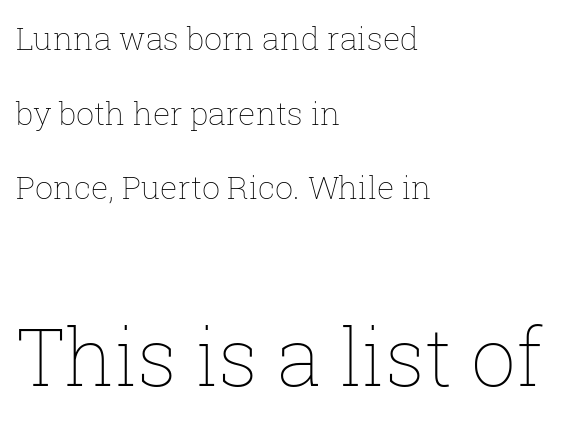
The image shows 79 px thin type, upright; set left-aligned, loose line spacing (2.33x), normal letter spacing, not underlined; the second (bottom) block is 2.47x larger; low stroke contrast and a medium x-height.
